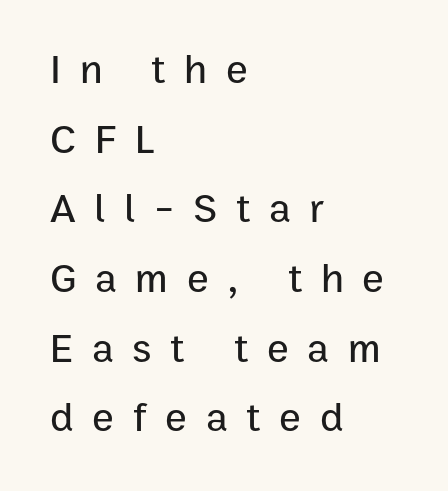
Q: Is the text italic (slanted)? A: No, it is upright.
Q: Is the typeface a serif or a sans-serif typeface? A: Sans-serif.
Q: Is the text underlined? A: No.
Q: How is the paragraph aligned? A: Left-aligned.
Q: Is the spacing between letters normal or unusually wide? A: Unusually wide.
Q: Is the spacing between lines tight, normal or loose? A: Normal.
Q: Width (condensed, normal, or wide)? A: Normal.
Q: Stroke contrast? A: Low.
Q: x-height? A: Medium.
Q: Monospaced? A: No.
